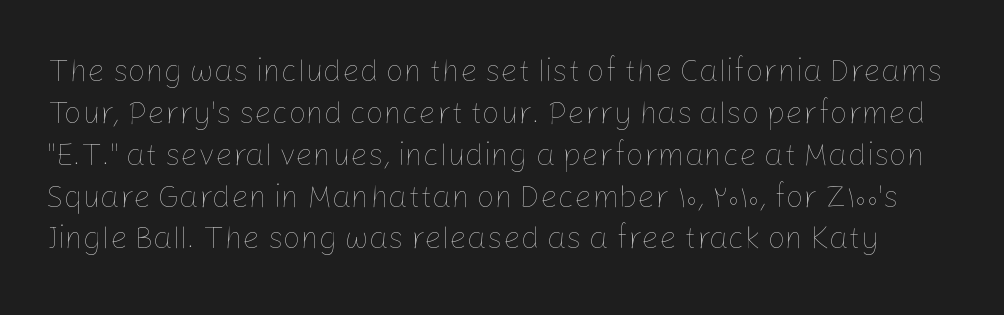
If you drew a line through each stem, it would be perfectly vertical. The typeface has the unassuming heft of standard copy or less. Character widths vary here, with narrow letters taking less room than wide ones. Rule under the text: the space is simply empty. A typesetter would call this zero additional tracking. Reading down the column, the eye jumps a familiar distance to each next line.
